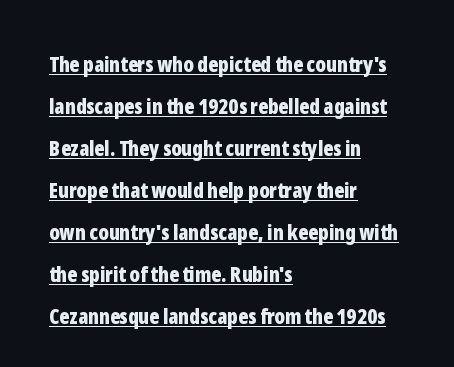
In CSS terms this would be text-align: left. The line-height multiplier appears high, well above default. On the weight axis this lands at bold, roughly 700. Tracking here is standard; glyphs follow each other at the usual distance.
